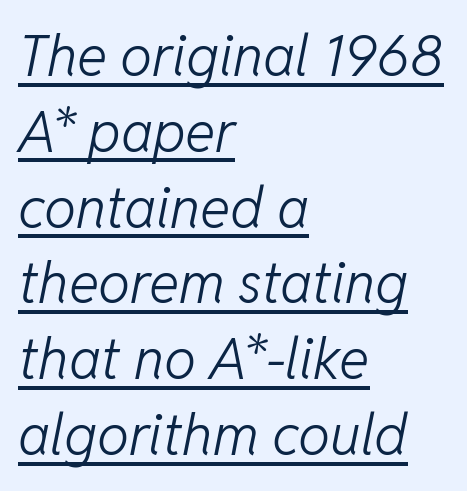
Q: Is the text bold? A: No.
Q: Is the text italic (slanted)? A: Yes, it leans right by about 11 degrees.
Q: Is the text underlined? A: Yes.
Q: How is the paragraph aligned? A: Left-aligned.
Q: Is the spacing between letters normal or unusually wide? A: Normal.
Q: Is the spacing between lines tight, normal or loose? A: Normal.
Q: Width (condensed, normal, or wide)? A: Normal.
Q: Stroke contrast? A: Low.
Q: x-height? A: Medium.
Q: Monospaced? A: No.
